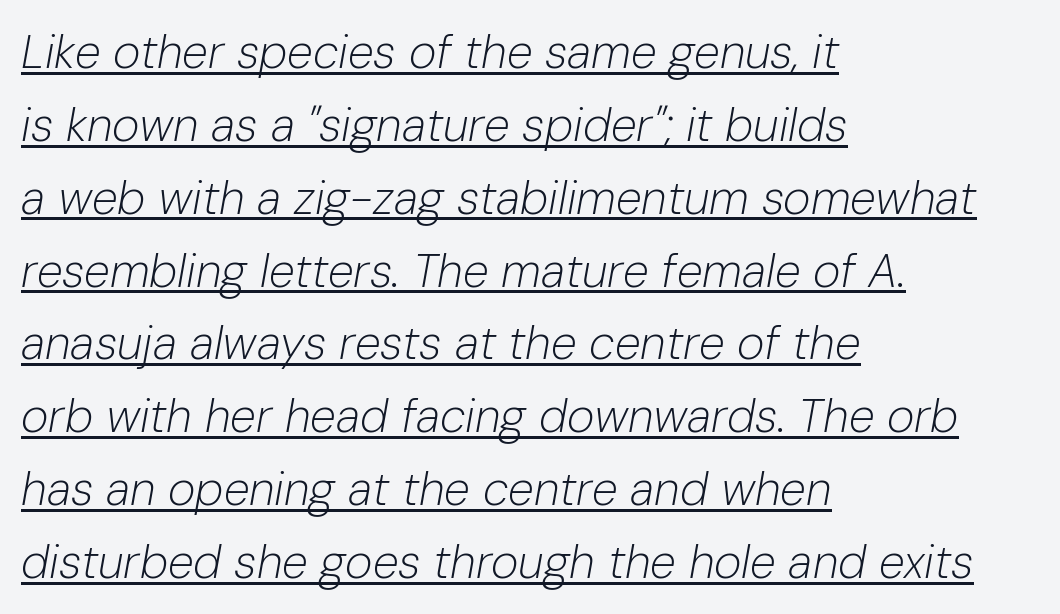
The image shows 47 px light type, italic (leaning right); set left-aligned, normal line spacing (1.55x), normal letter spacing, underlined; low stroke contrast and a medium x-height.
